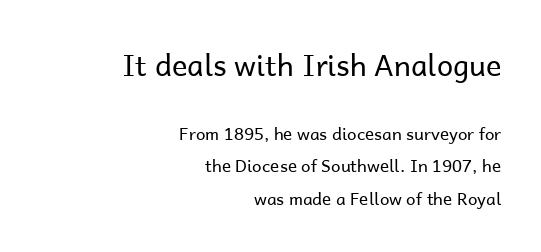
The image shows 29 px regular-weight sans-serif type, upright; set right-aligned, loose line spacing (1.91x), normal letter spacing, not underlined; the first (top) block is 1.71x larger; low stroke contrast and a medium x-height.
